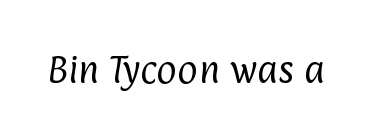
The image shows 31 px regular-weight, condensed sans-serif type; set normal letter spacing, not underlined; low stroke contrast and a medium x-height.
